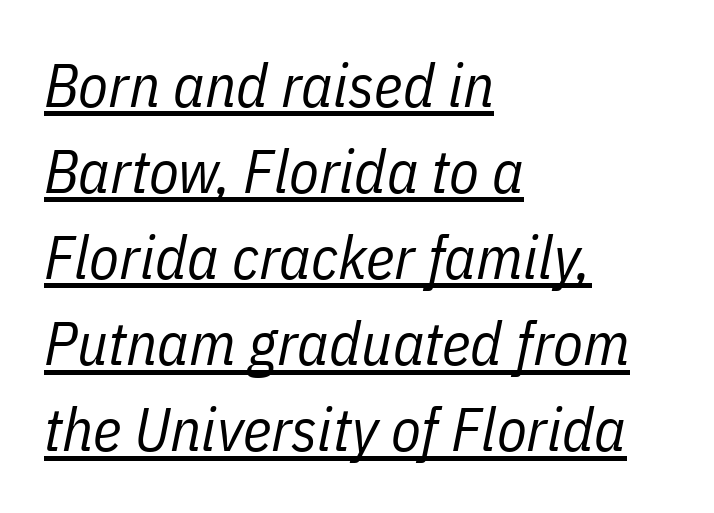
Q: Is the text bold? A: No.
Q: Is the text italic (slanted)? A: Yes, it leans right by about 11 degrees.
Q: Is the text underlined? A: Yes.
Q: How is the paragraph aligned? A: Left-aligned.
Q: Is the spacing between letters normal or unusually wide? A: Normal.
Q: Is the spacing between lines tight, normal or loose? A: Normal.
Q: Width (condensed, normal, or wide)? A: Condensed.
Q: Stroke contrast? A: Low.
Q: x-height? A: Medium.
Q: Monospaced? A: No.
